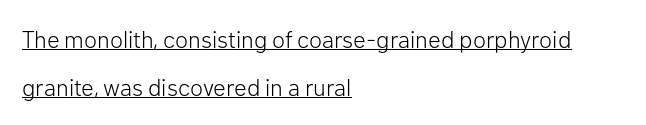
{"italic": "no", "bold": "no", "underline": "yes", "align": "left", "line_spacing": "loose", "line_spacing_ratio": 2.01, "letter_spacing": "normal", "letter_spacing_em": 0.0, "glyph_px": 24}
